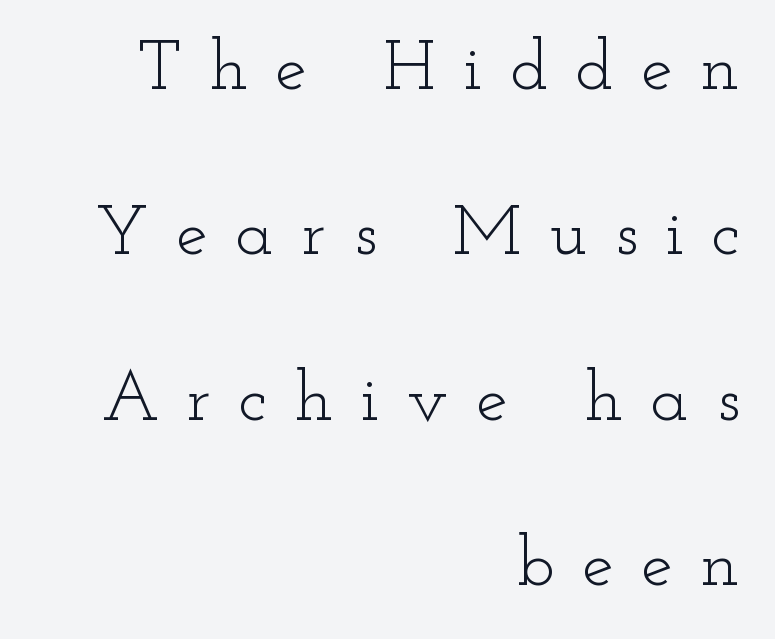
The image shows 71 px light, wide serif type, upright; set right-aligned, loose line spacing (2.33x), unusually wide letter spacing (+0.39 em), not underlined; low stroke contrast and a small x-height.
